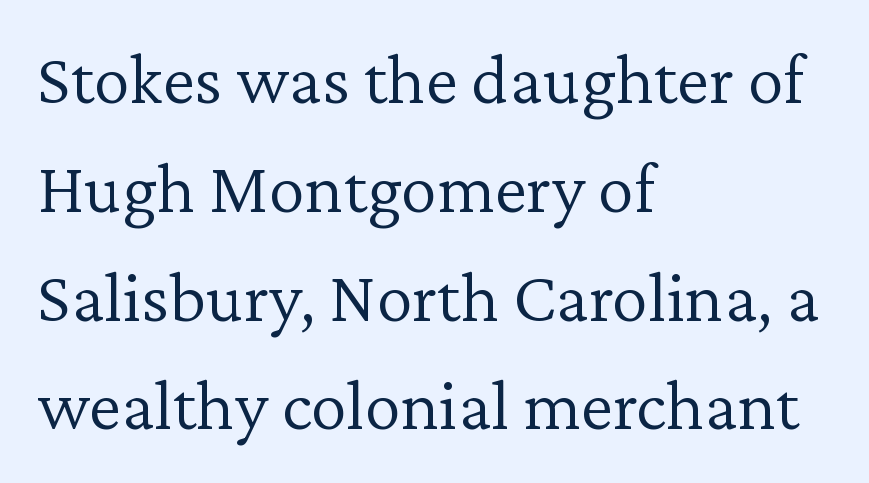
The passage shown is typed in a proportional face where columns would drift. I'd call this a serif setting — the letters wear small feet. Letter spacing: default. Glance below the letters and you will spot only blank space. No extra ink here — the face is not bold.
